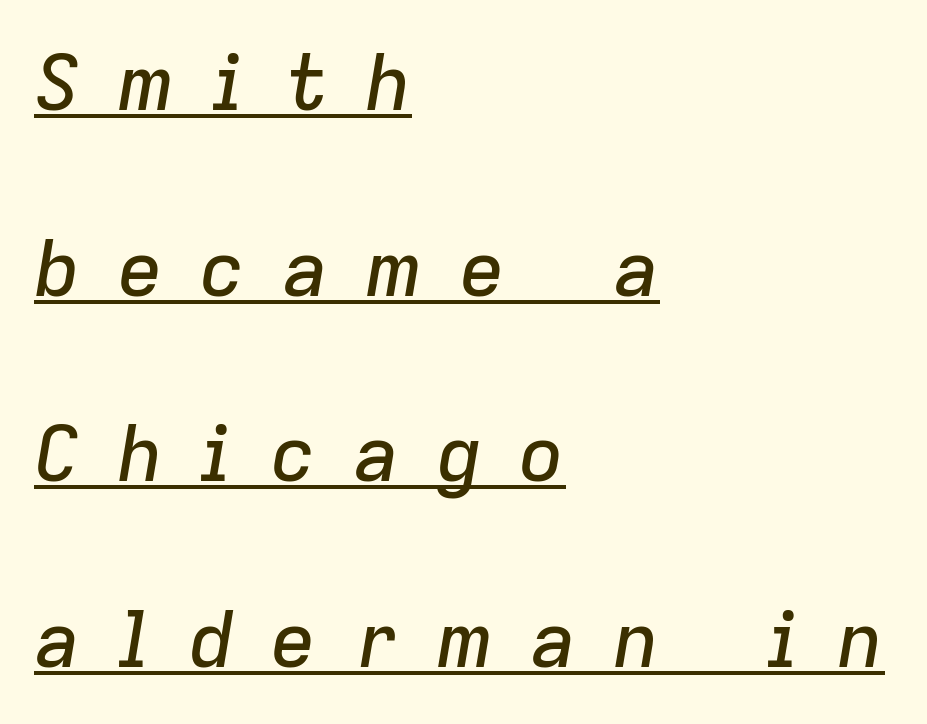
All the whitespace from short lines collects on the right. Do the characters align in a grid? No, the font is proportional. Looks like someone drew a line under every word here. Interline gaps are noticeably wide in this sample.
